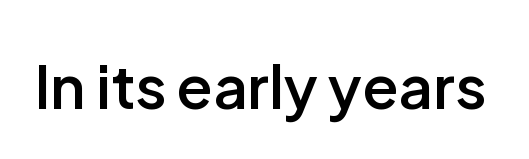
{"serif": "no", "italic": "no", "bold": "semi", "weight": "semibold", "width": "normal", "stroke_contrast": "low", "x_height": "medium", "monospaced": "no", "underline": "no", "letter_spacing": "normal", "letter_spacing_em": 0.0, "glyph_px": 60}
